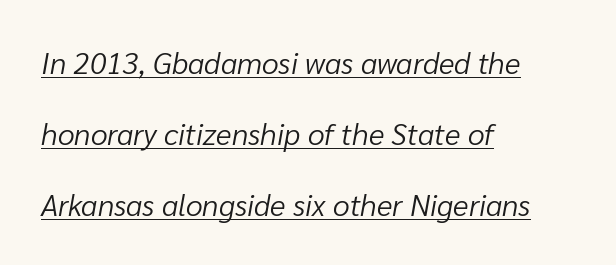
{"italic": "yes", "lean": "right", "slant_degrees": 10, "bold": "no", "weight": "light", "width": "normal", "stroke_contrast": "low", "x_height": "medium", "monospaced": "no", "underline": "yes", "align": "left", "line_spacing": "loose", "line_spacing_ratio": 2.37, "letter_spacing": "normal", "letter_spacing_em": 0.0, "glyph_px": 30}
